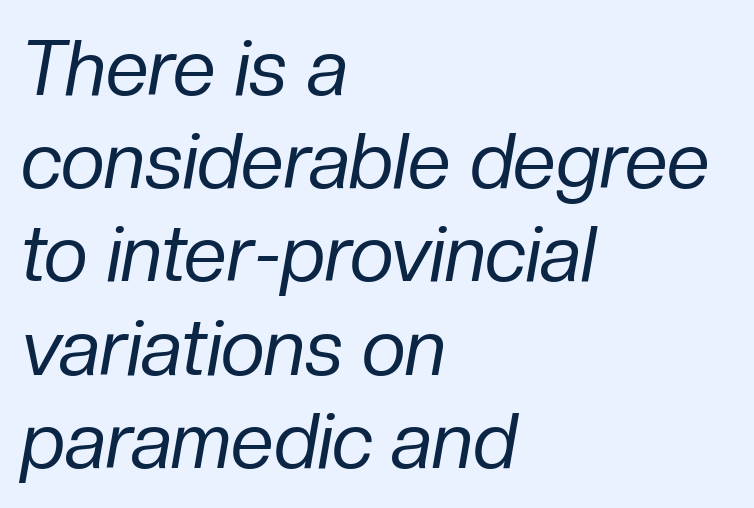
These lines keep a tight, regular rhythm from letter to letter. Notice how the stems are inclined rather than vertical — that's the hallmark of italics. On a weight scale, this lands at 450 or below. This sample has the flowing, uneven cadence of proportional lettering. The space beneath each line is pristine and unruled.
